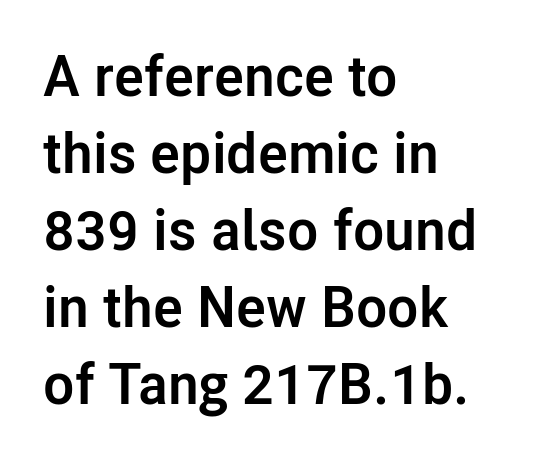
Q: Is the text bold? A: Yes.
Q: Is the text italic (slanted)? A: No, it is upright.
Q: Is the typeface a serif or a sans-serif typeface? A: Sans-serif.
Q: Is the text underlined? A: No.
Q: How is the paragraph aligned? A: Left-aligned.
Q: Is the spacing between letters normal or unusually wide? A: Normal.
Q: Is the spacing between lines tight, normal or loose? A: Normal.
Q: Width (condensed, normal, or wide)? A: Normal.
Q: Stroke contrast? A: Low.
Q: x-height? A: Medium.
Q: Monospaced? A: No.
